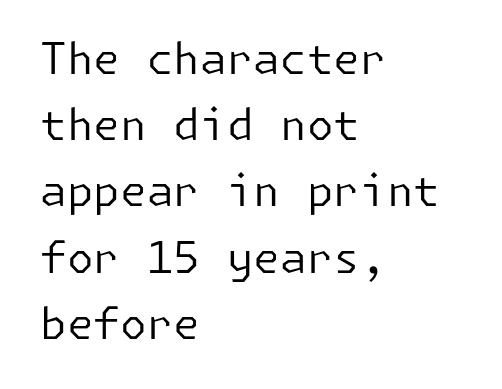
Q: Is the text bold? A: No.
Q: Is the text italic (slanted)? A: No, it is upright.
Q: Is the typeface a serif or a sans-serif typeface? A: Sans-serif.
Q: Is the text underlined? A: No.
Q: How is the paragraph aligned? A: Left-aligned.
Q: Is the spacing between letters normal or unusually wide? A: Normal.
Q: Is the spacing between lines tight, normal or loose? A: Normal.
Q: Width (condensed, normal, or wide)? A: Normal.
Q: Stroke contrast? A: Low.
Q: x-height? A: Medium.
